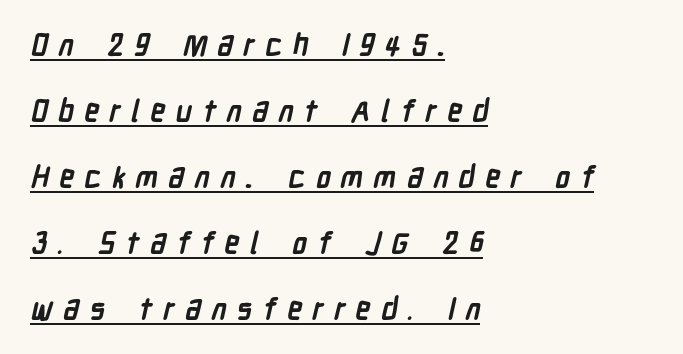
The image shows 30 px semibold, condensed sans-serif type; set left-aligned, loose line spacing (2.2x), unusually wide letter spacing (+0.34 em), underlined; low stroke contrast and a medium x-height.
